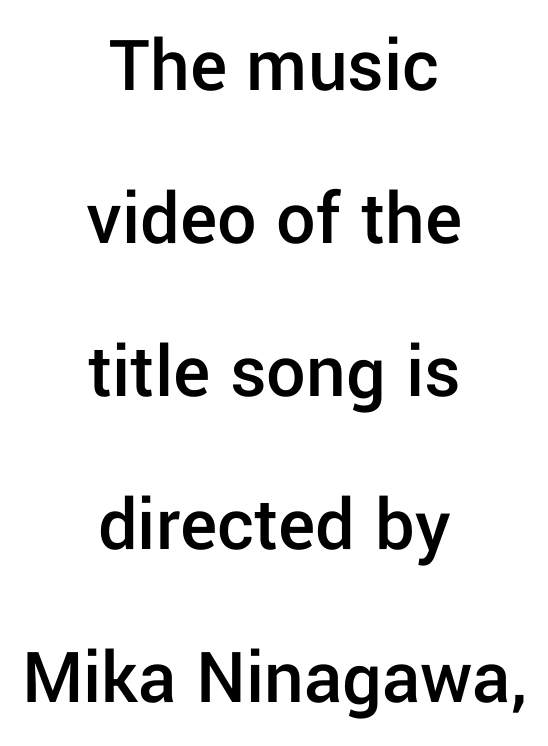
{"serif": "no", "italic": "no", "bold": "semi", "weight": "semibold", "width": "normal", "stroke_contrast": "low", "x_height": "medium", "monospaced": "no", "underline": "no", "align": "center", "line_spacing": "loose", "line_spacing_ratio": 1.96, "letter_spacing": "normal", "letter_spacing_em": 0.0, "glyph_px": 78}
